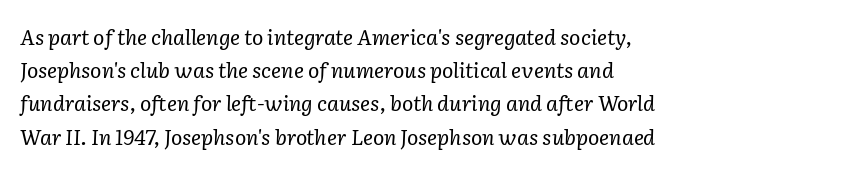
{"italic": "yes", "lean": "right", "slant_degrees": 2, "bold": "no", "underline": "no", "align": "left", "line_spacing": "normal", "line_spacing_ratio": 1.58, "letter_spacing": "normal", "letter_spacing_em": 0.0, "glyph_px": 21}
